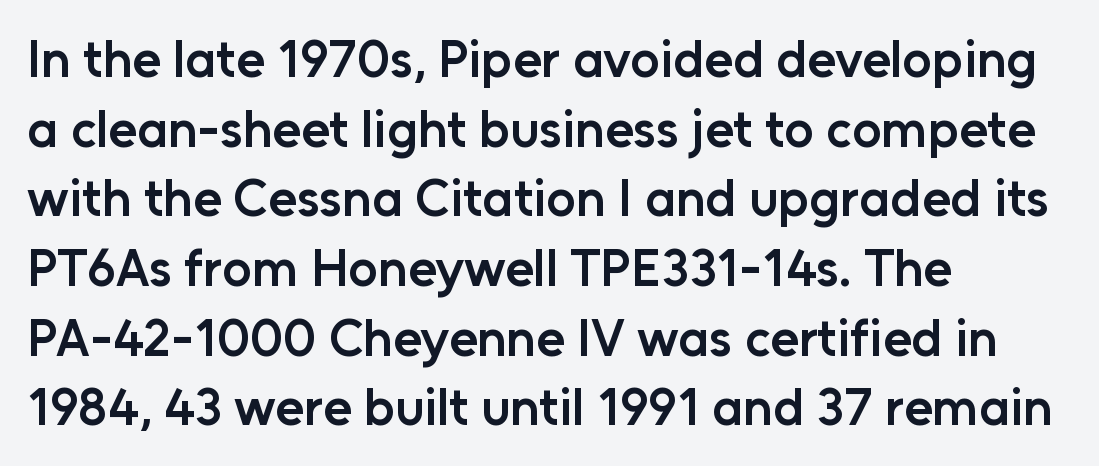
The zone under the glyphs is completely vacant. This is moderately heavy type, rendered in semibold. These lines are rendered in a variable-pitch font. The typesetter chose a ragged-right arrangement here. Typographically, this falls in the sans-serif category.
